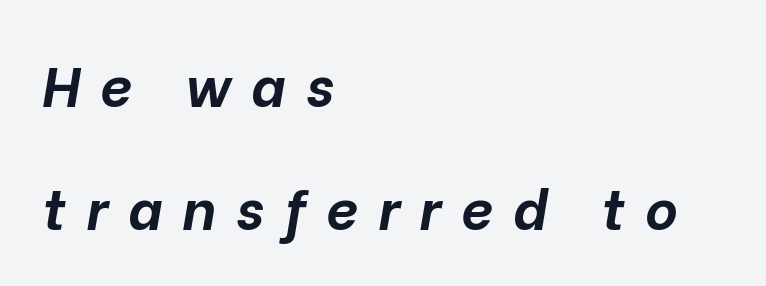
{"italic": "yes", "lean": "right", "slant_degrees": 10, "bold": "yes", "weight": "bold", "width": "normal", "stroke_contrast": "low", "x_height": "medium", "monospaced": "no", "underline": "no", "align": "left", "line_spacing": "loose", "line_spacing_ratio": 2.2, "letter_spacing": "wide", "letter_spacing_em": 0.36, "glyph_px": 56}
